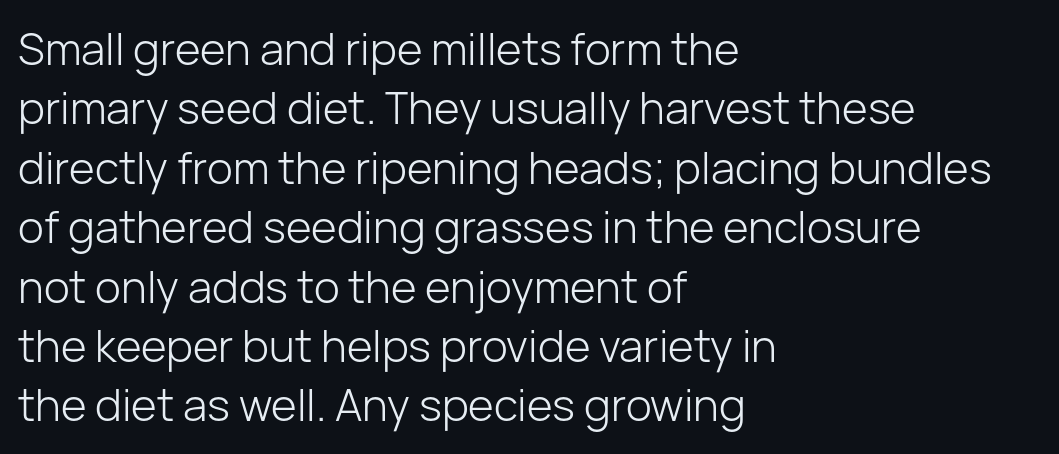
The face used here is proportionally spaced, like ordinary book or web type. Serif or sans? Sans — the stroke terminals are bare. The letterforms sit at book weight or below. Each line starts at the same left margin while the right side varies. Glance below the letters and you will spot only blank space.
